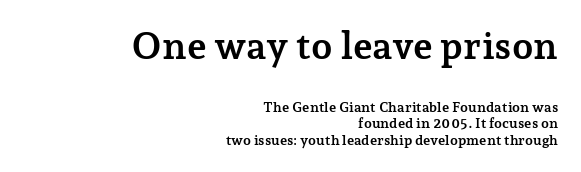
Letterform terminals end in serifs throughout the passage. Short note: letters normally spaced. Heft: maximum for text — a bold. Upright lettering throughout. The passage shown is typed in a proportional face where columns would drift. Rule under the text: the space is simply empty.
